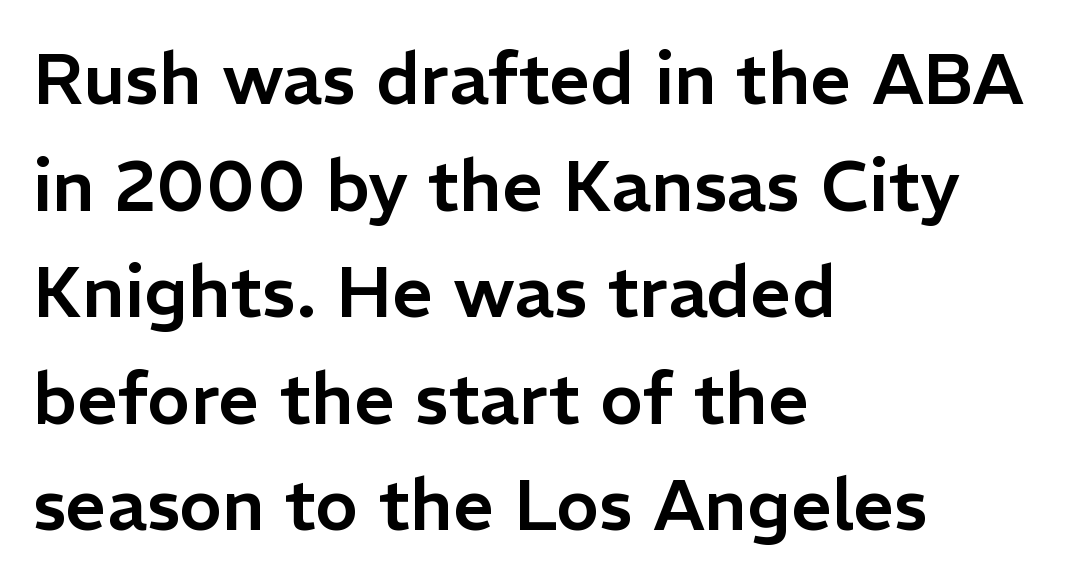
Each line starts at the same left margin while the right side varies. The face used here is a sans, in the tradition of grotesques and geometrics. Beneath every word, the page is bare. Proportional: the letters do not fall into vertical columns. The letters stand straight up with perfectly vertical stems.
